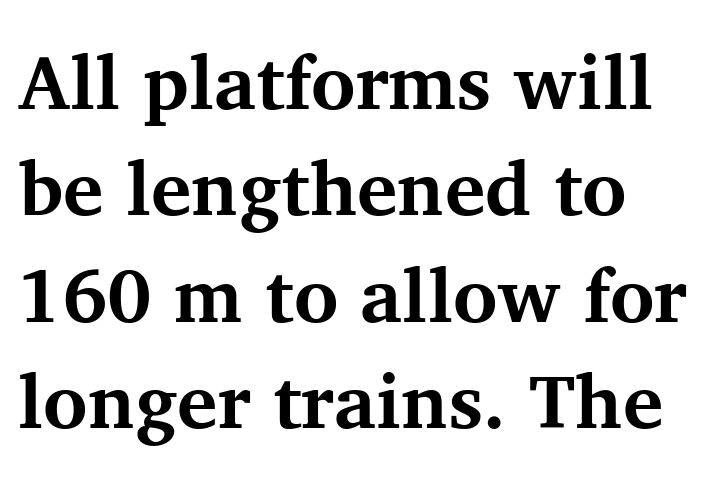
The image shows 76 px bold serif type, upright; set left-aligned, normal line spacing (1.4x), normal letter spacing, not underlined; medium stroke contrast and a medium x-height.
